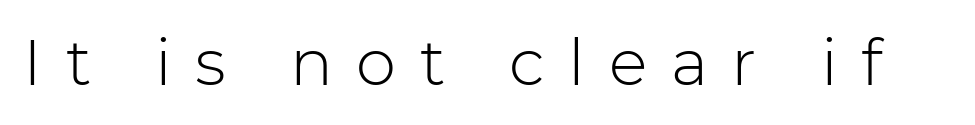
Tall strokes in this sample are plumb rather than angled. Spacing between characters has been opened up far beyond the box default. Caption: face not bold, strokes unweighted. Note: no serifs on the glyphs.
